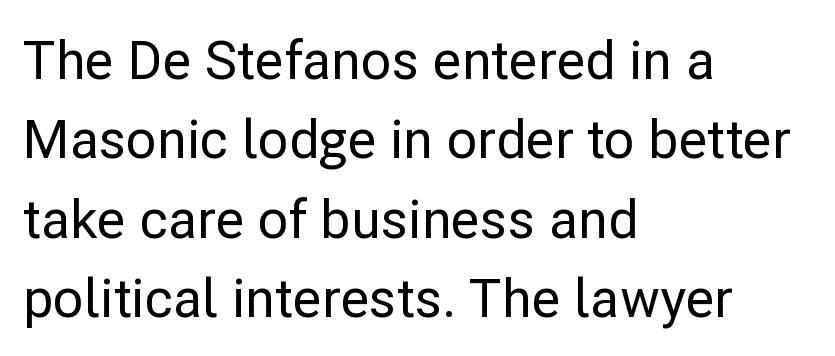
Q: Is the text italic (slanted)? A: No, it is upright.
Q: Is the typeface a serif or a sans-serif typeface? A: Sans-serif.
Q: Is the text underlined? A: No.
Q: How is the paragraph aligned? A: Left-aligned.
Q: Is the spacing between letters normal or unusually wide? A: Normal.
Q: Is the spacing between lines tight, normal or loose? A: Normal.
Q: Width (condensed, normal, or wide)? A: Normal.
Q: Stroke contrast? A: Low.
Q: x-height? A: Medium.
Q: Monospaced? A: No.
